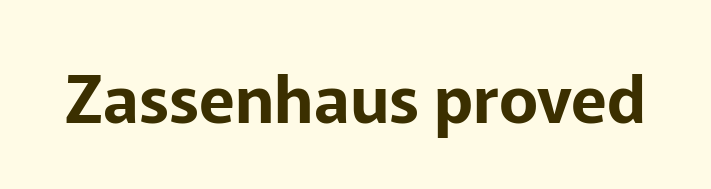
Q: Is the text italic (slanted)? A: No, it is upright.
Q: Is the typeface a serif or a sans-serif typeface? A: Sans-serif.
Q: Is the text underlined? A: No.
Q: Is the spacing between letters normal or unusually wide? A: Normal.
Q: Width (condensed, normal, or wide)? A: Normal.
Q: Stroke contrast? A: Low.
Q: x-height? A: Medium.
Q: Monospaced? A: No.
